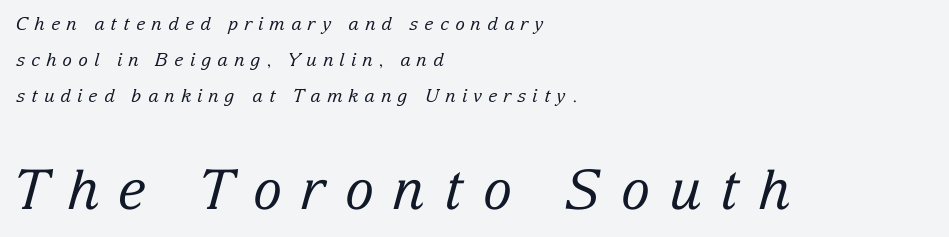
Q: Is the text bold? A: No.
Q: Is the text italic (slanted)? A: Yes, it leans right by about 15 degrees.
Q: Is the typeface a serif or a sans-serif typeface? A: Serif.
Q: Is the text underlined? A: No.
Q: How is the paragraph aligned? A: Left-aligned.
Q: Is the spacing between letters normal or unusually wide? A: Unusually wide.
Q: Is the spacing between lines tight, normal or loose? A: Loose.
Q: Which block of text is set in a larger size, the first (top) or the second (bottom)? A: The second (bottom) one.
Q: Width (condensed, normal, or wide)? A: Normal.
Q: Stroke contrast? A: Low.
Q: x-height? A: Medium.
Q: Monospaced? A: No.
